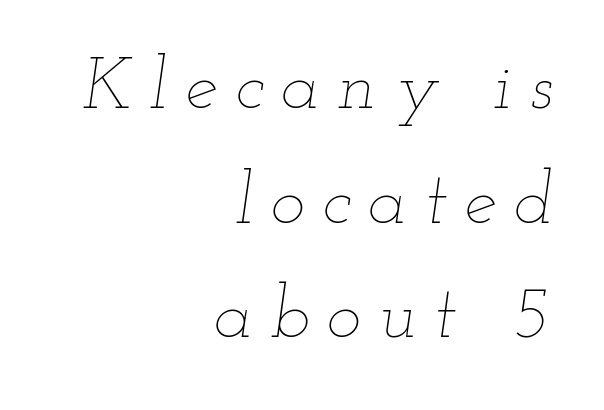
The image shows 73 px thin, wide type, italic (leaning right); set right-aligned, normal line spacing (1.57x), unusually wide letter spacing (+0.24 em), not underlined; low stroke contrast and a small x-height.
